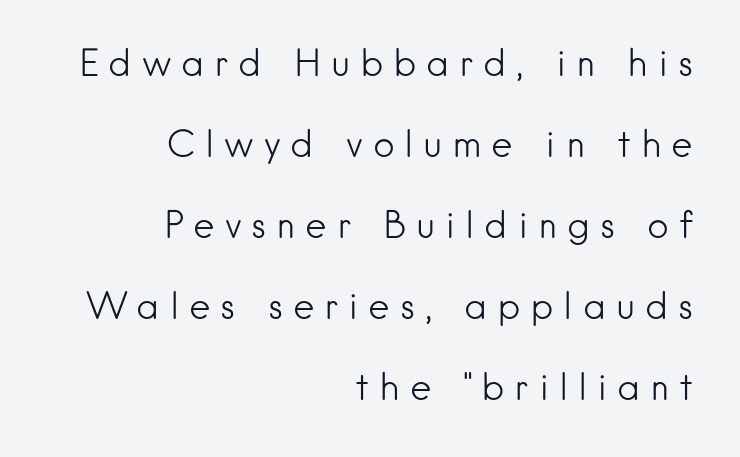
{"serif": "no", "italic": "no", "bold": "no", "weight": "light", "width": "normal", "stroke_contrast": "low", "x_height": "small", "monospaced": "no", "underline": "no", "align": "right", "line_spacing": "loose", "line_spacing_ratio": 2.19, "letter_spacing": "wide", "letter_spacing_em": 0.26, "glyph_px": 37}
